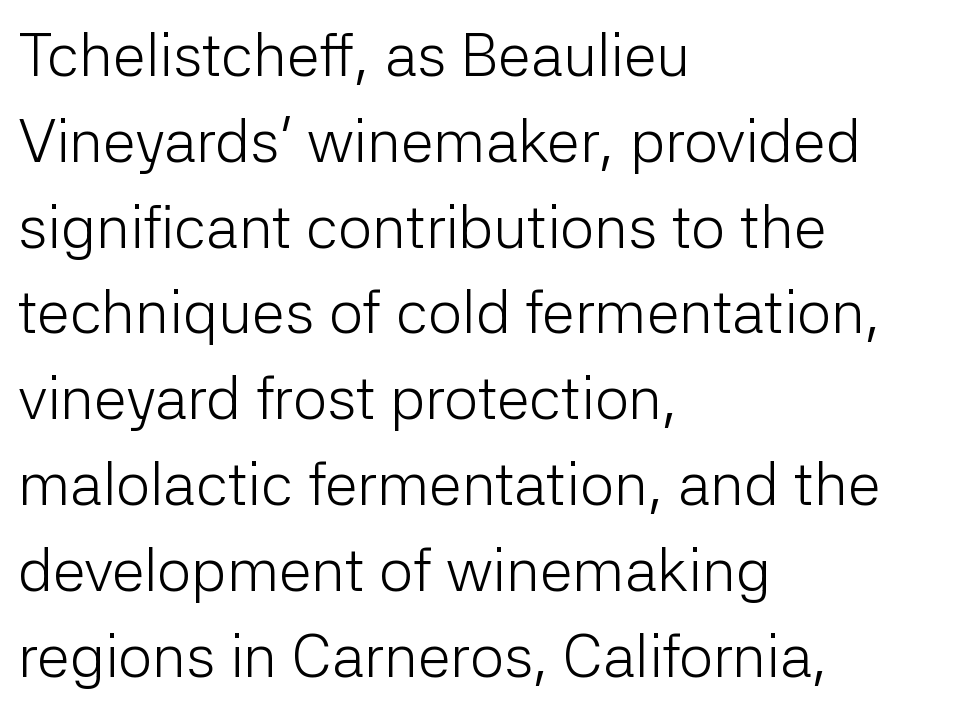
{"serif": "no", "italic": "no", "bold": "no", "weight": "light", "width": "normal", "stroke_contrast": "low", "x_height": "medium", "monospaced": "no", "underline": "no", "align": "left", "line_spacing": "normal", "line_spacing_ratio": 1.43, "letter_spacing": "normal", "letter_spacing_em": 0.0, "glyph_px": 60}
